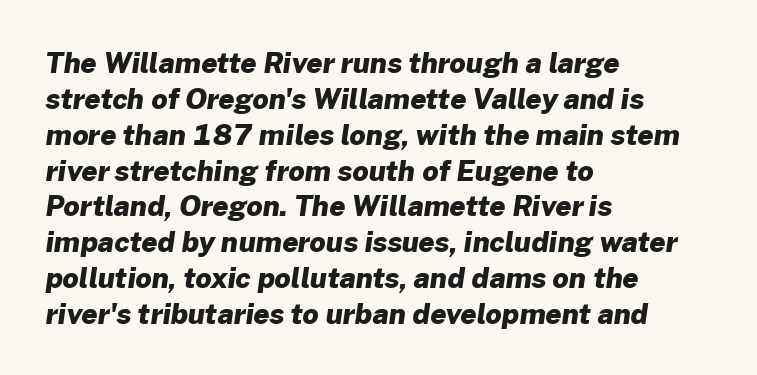
These lines are set flush left with a ragged right edge. If you measured baseline to baseline, you'd find a middling distance. Letter spacing: default. Check where the strokes stop: nothing finishes them off — pure sans.
